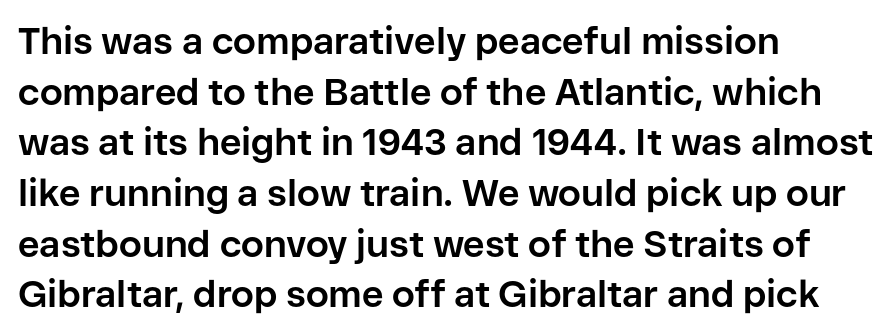
{"serif": "no", "italic": "no", "bold": "yes", "weight": "bold", "width": "normal", "stroke_contrast": "low", "x_height": "medium", "monospaced": "no", "underline": "no", "align": "left", "line_spacing": "normal", "line_spacing_ratio": 1.37, "letter_spacing": "normal", "letter_spacing_em": 0.0, "glyph_px": 37}
